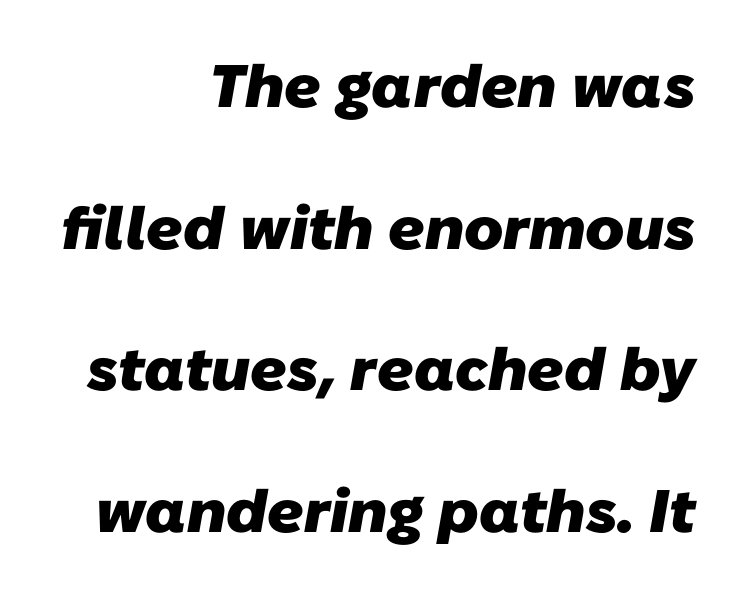
Q: Is the text bold? A: Yes.
Q: Is the typeface a serif or a sans-serif typeface? A: Sans-serif.
Q: Is the text underlined? A: No.
Q: How is the paragraph aligned? A: Right-aligned.
Q: Is the spacing between letters normal or unusually wide? A: Normal.
Q: Is the spacing between lines tight, normal or loose? A: Loose.
Q: Width (condensed, normal, or wide)? A: Normal.
Q: Stroke contrast? A: Low.
Q: x-height? A: Medium.
Q: Monospaced? A: No.
